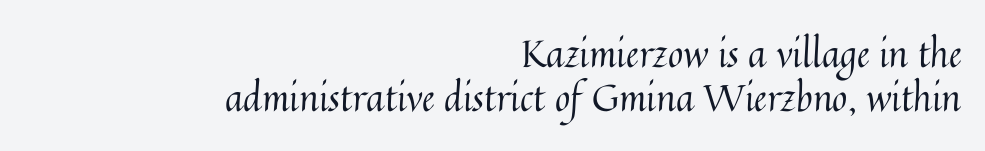
This rendering uses right alignment, leaving the left contour irregular. The baseline area is clear. The rendering keeps characters at their native spacing.
